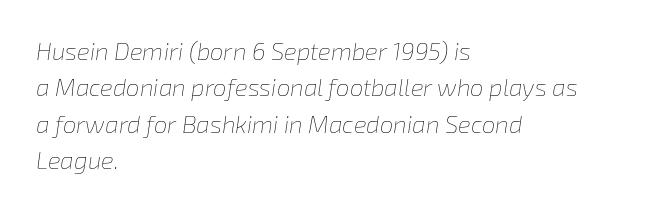
This is oblique type, the kind used for emphasis or titles. Compared with a centered layout, this one pins lines to the left instead. Line spacing here is normal. No extra ink here — the face is not bold. Anything drawn beneath the words? Only blank space. What stands out about the letter spacing? Nothing — it is the standard amount.
